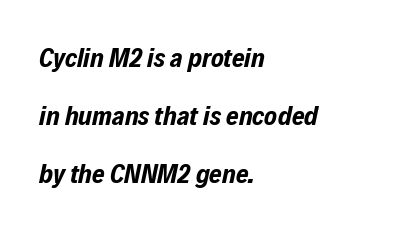
Any mark beneath the type? The region is blank. The vertical gap from one line to the next is large. Summary of weight: heavy, a full bold. The typesetter chose a ragged-right arrangement here. Italic? Definitely — the glyphs are oblique. Spacing between characters is what you'd get straight out of the box.
